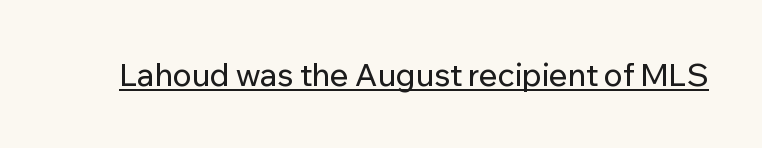
Q: Is the text italic (slanted)? A: No, it is upright.
Q: Is the typeface a serif or a sans-serif typeface? A: Sans-serif.
Q: Is the text underlined? A: Yes.
Q: Is the spacing between letters normal or unusually wide? A: Normal.
Q: Width (condensed, normal, or wide)? A: Normal.
Q: Stroke contrast? A: Low.
Q: x-height? A: Medium.
Q: Monospaced? A: No.
